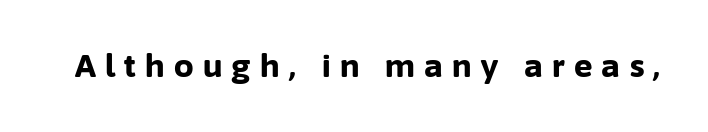
The image shows 31 px bold sans-serif type, upright; set unusually wide letter spacing (+0.3 em), not underlined; low stroke contrast and a medium x-height.
